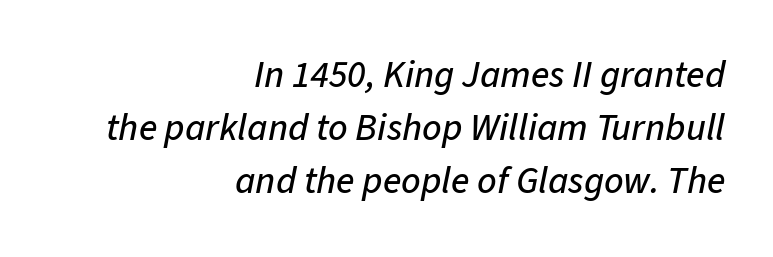
The image shows 38 px text type, italic (leaning right); set right-aligned, normal line spacing (1.39x), normal letter spacing, not underlined; low stroke contrast and a medium x-height.
